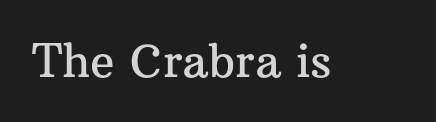
Q: Is the text italic (slanted)? A: No, it is upright.
Q: Is the typeface a serif or a sans-serif typeface? A: Serif.
Q: Is the text underlined? A: No.
Q: Is the spacing between letters normal or unusually wide? A: Normal.
Q: Width (condensed, normal, or wide)? A: Normal.
Q: Stroke contrast? A: Medium.
Q: x-height? A: Medium.
Q: Monospaced? A: No.
